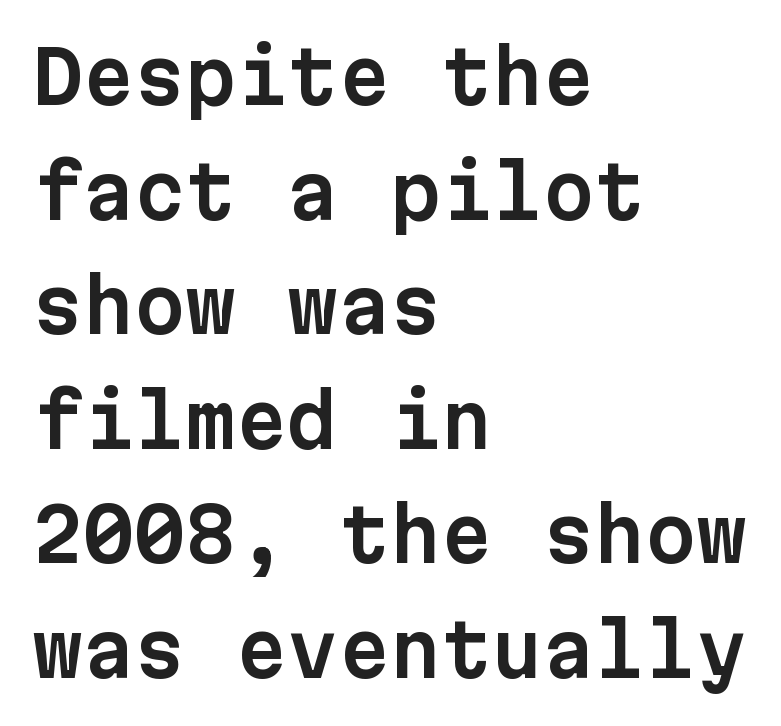
The image shows 73 px sans-serif type, upright, monospaced; set left-aligned, normal line spacing (1.57x), normal letter spacing, not underlined; low stroke contrast and a medium x-height.
